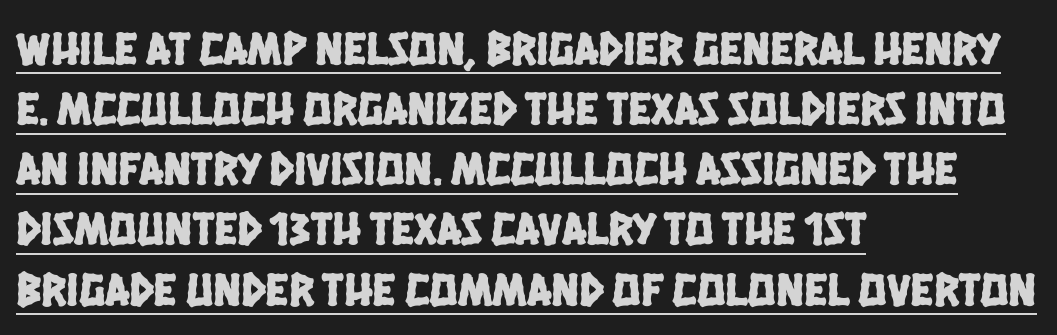
{"serif": "no", "width": "condensed", "stroke_contrast": "low", "x_height": "large", "monospaced": "no", "underline": "yes", "align": "left", "line_spacing": "normal", "line_spacing_ratio": 1.28, "letter_spacing": "normal", "letter_spacing_em": 0.0, "glyph_px": 47}
